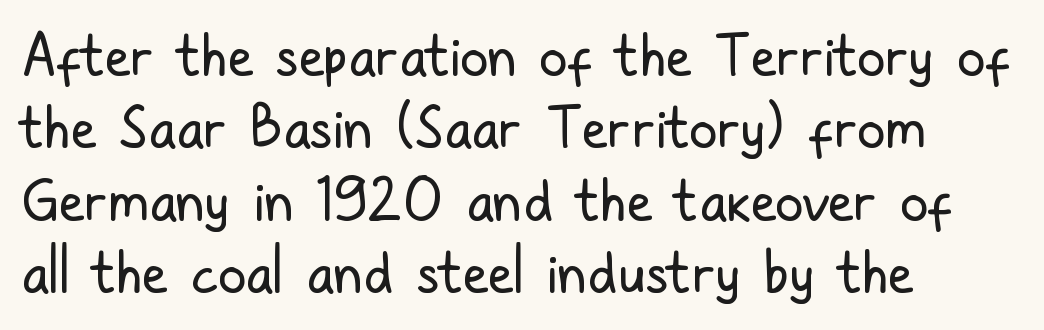
{"serif": "no", "italic": "no", "bold": "no", "weight": "regular", "width": "condensed", "stroke_contrast": "low", "x_height": "medium", "monospaced": "no", "underline": "no", "align": "left", "line_spacing": "normal", "line_spacing_ratio": 1.27, "letter_spacing": "normal", "letter_spacing_em": 0.0, "glyph_px": 57}
